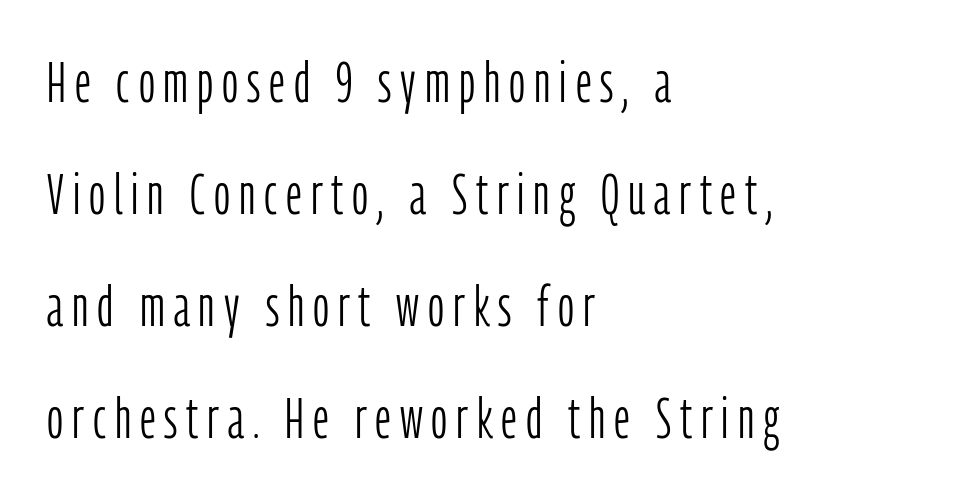
One glance says open: line gaps are wider than usual. This is not heavy type; no bold has been used. These lines were composed using upright roman letters. Stroke terminals: plain, sans-serif. Only glyphs here, with clear space below each row. Looks like regular typesetting: each glyph gets only the width it needs.
